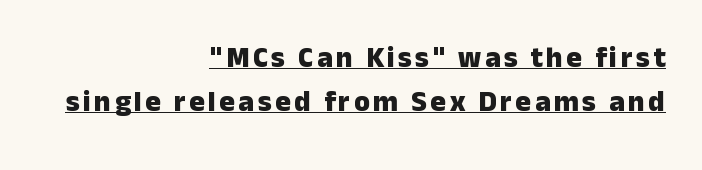
These lines are rendered in a variable-pitch font. It's the straight-up-and-down kind of type. The passage shown is emphatically bold. Each line ends at the same right margin while the left side varies. The rendered words wear a rule along their underside.
